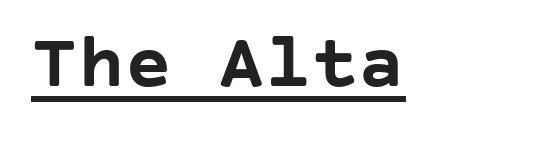
{"serif": "no", "italic": "no", "bold": "yes", "weight": "semibold", "width": "normal", "stroke_contrast": "low", "x_height": "large", "underline": "yes", "letter_spacing": "normal", "letter_spacing_em": 0.0, "glyph_px": 78}
